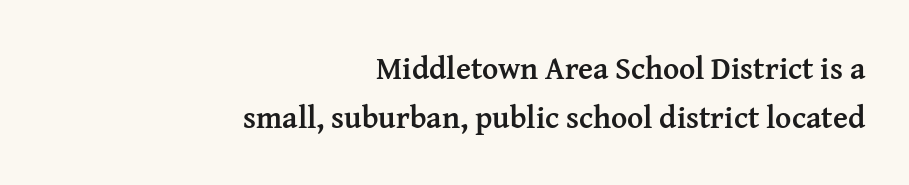
Q: Is the text bold? A: Yes.
Q: Is the text italic (slanted)? A: No, it is upright.
Q: Is the typeface a serif or a sans-serif typeface? A: Serif.
Q: Is the text underlined? A: No.
Q: How is the paragraph aligned? A: Right-aligned.
Q: Is the spacing between letters normal or unusually wide? A: Normal.
Q: Is the spacing between lines tight, normal or loose? A: Normal.
Q: Width (condensed, normal, or wide)? A: Normal.
Q: Stroke contrast? A: Medium.
Q: x-height? A: Medium.
Q: Monospaced? A: No.
